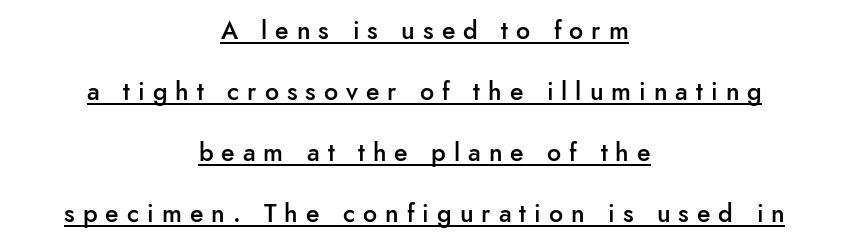
The image shows 25 px text type, upright; set centered, loose line spacing (2.44x), unusually wide letter spacing (+0.32 em), underlined.
